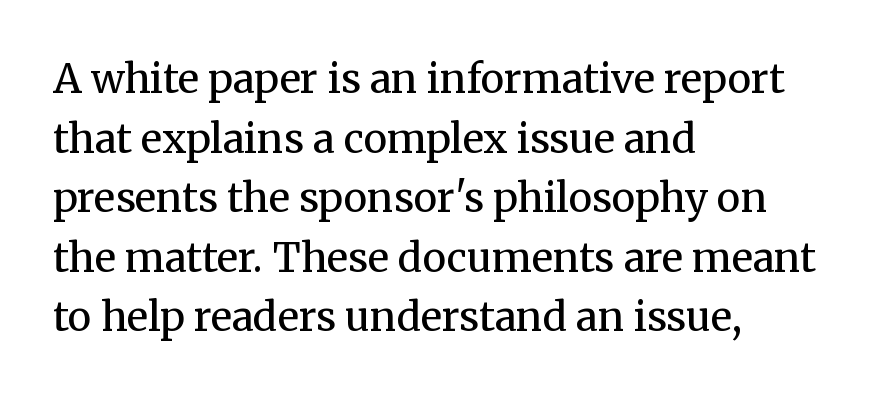
{"serif": "yes", "italic": "no", "bold": "no", "weight": "regular", "width": "normal", "stroke_contrast": "medium", "x_height": "medium", "monospaced": "no", "underline": "no", "align": "left", "line_spacing": "normal", "line_spacing_ratio": 1.49, "letter_spacing": "normal", "letter_spacing_em": 0.0, "glyph_px": 40}
